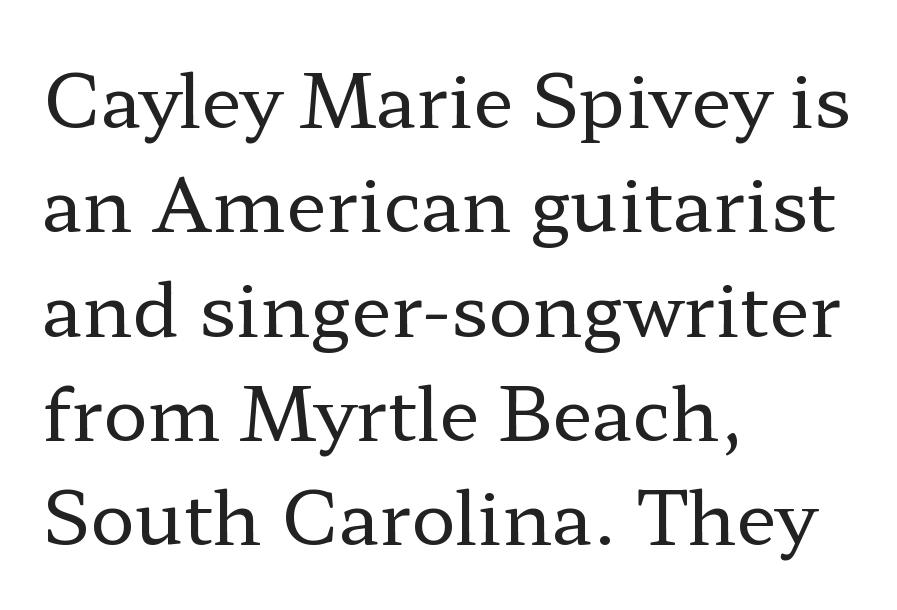
Q: Is the text bold? A: No.
Q: Is the text italic (slanted)? A: No, it is upright.
Q: Is the typeface a serif or a sans-serif typeface? A: Serif.
Q: Is the text underlined? A: No.
Q: How is the paragraph aligned? A: Left-aligned.
Q: Is the spacing between letters normal or unusually wide? A: Normal.
Q: Is the spacing between lines tight, normal or loose? A: Normal.
Q: Width (condensed, normal, or wide)? A: Wide.
Q: Stroke contrast? A: Low.
Q: x-height? A: Medium.
Q: Monospaced? A: No.
